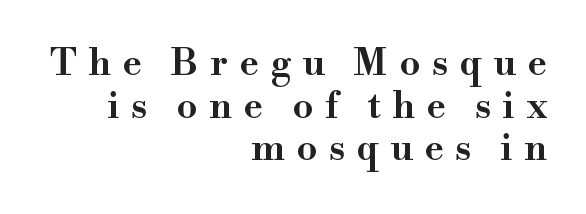
Q: Is the text italic (slanted)? A: No, it is upright.
Q: Is the typeface a serif or a sans-serif typeface? A: Serif.
Q: Is the text underlined? A: No.
Q: How is the paragraph aligned? A: Right-aligned.
Q: Is the spacing between letters normal or unusually wide? A: Unusually wide.
Q: Is the spacing between lines tight, normal or loose? A: Tight.
Q: Width (condensed, normal, or wide)? A: Wide.
Q: Stroke contrast? A: High.
Q: x-height? A: Small.
Q: Monospaced? A: No.
